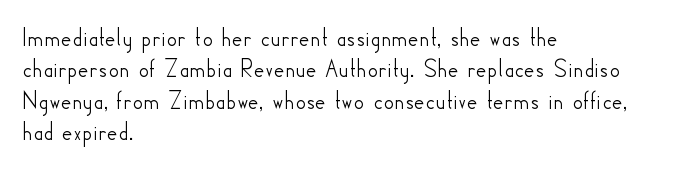
The image shows 26 px text type, upright; set left-aligned, line spacing 1.21x, normal letter spacing, not underlined.
